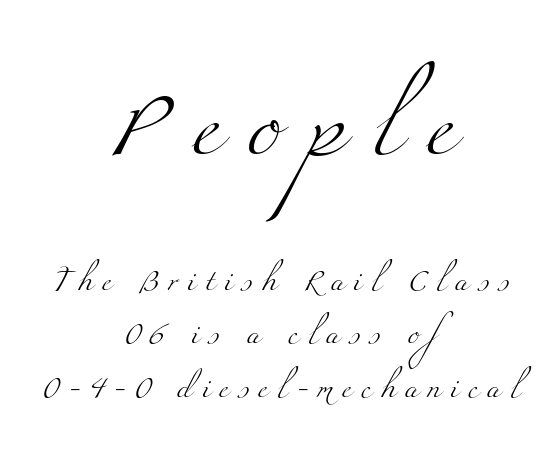
The image shows 65 px light, wide type; set centered, loose line spacing (2.44x), unusually wide letter spacing (+0.42 em), not underlined; the first (top) block is 2.95x larger; medium stroke contrast and a small x-height.
